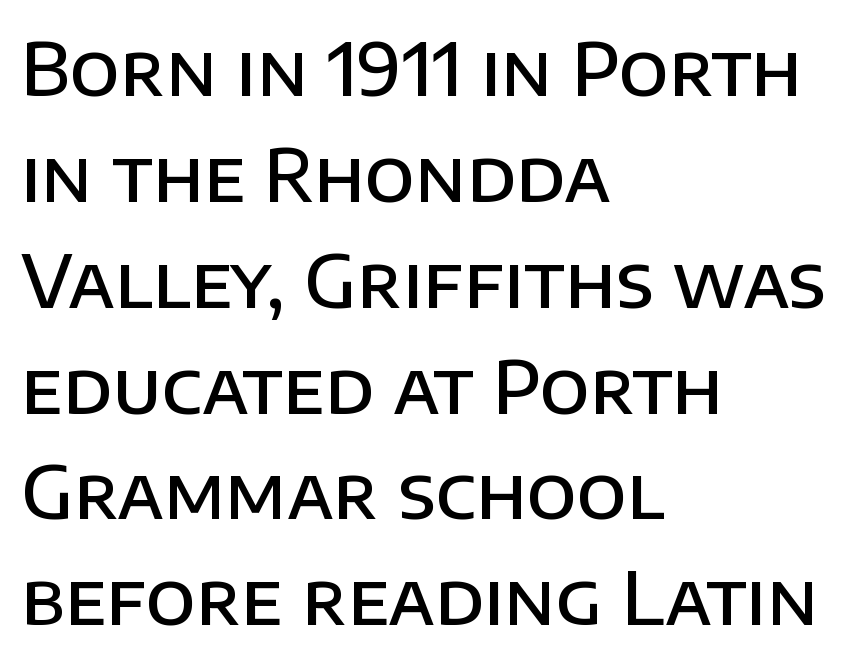
This rendering features lettering with no underline. The passage shown has conventional tracking throughout. Compared with a centered layout, this one pins lines to the left instead. Varying glyph widths throughout — classic text-font behaviour. The line-height multiplier appears to be the usual default. The characters display no serif detailing; their extremities are plain.
